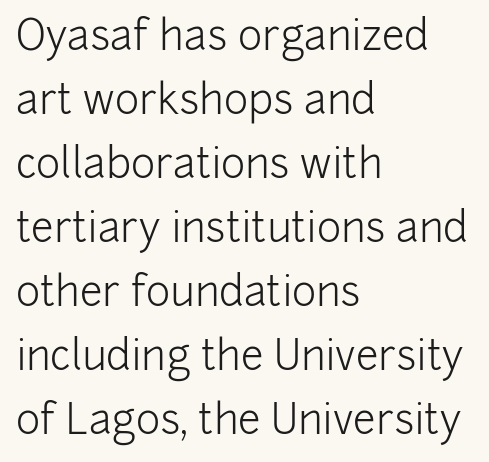
The image shows 41 px light sans-serif type, upright; set left-aligned, normal line spacing (1.56x), normal letter spacing, not underlined; low stroke contrast and a medium x-height.
